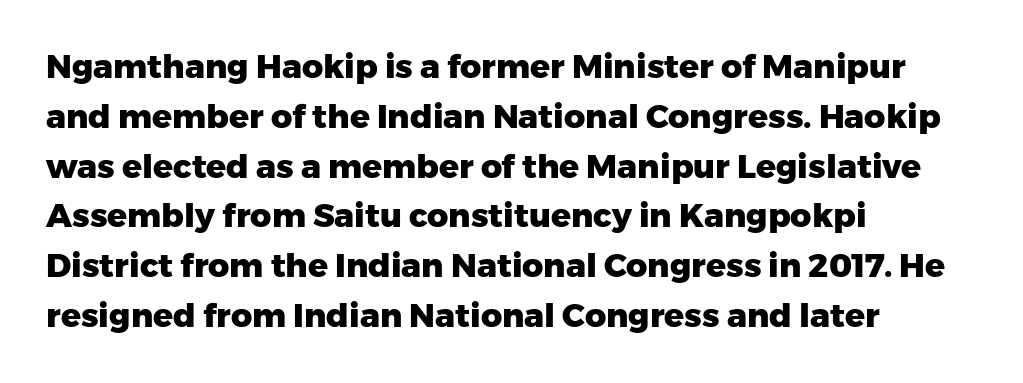
The image shows 33 px heavy sans-serif type, upright; set left-aligned, normal line spacing (1.51x), normal letter spacing, not underlined; low stroke contrast and a medium x-height.
